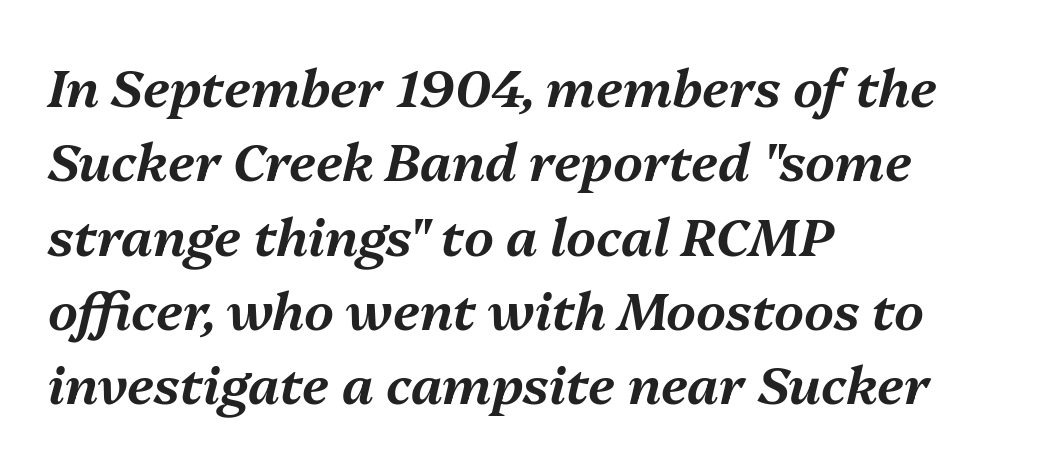
Q: Is the text italic (slanted)? A: Yes, it leans right by about 13 degrees.
Q: Is the text underlined? A: No.
Q: How is the paragraph aligned? A: Left-aligned.
Q: Is the spacing between letters normal or unusually wide? A: Normal.
Q: Is the spacing between lines tight, normal or loose? A: Normal.
Q: Width (condensed, normal, or wide)? A: Normal.
Q: Stroke contrast? A: Medium.
Q: x-height? A: Medium.
Q: Monospaced? A: No.
